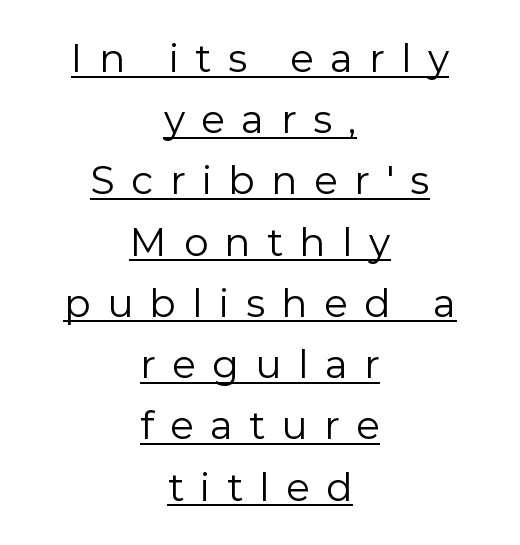
Q: Is the text bold? A: No.
Q: Is the text italic (slanted)? A: No, it is upright.
Q: Is the typeface a serif or a sans-serif typeface? A: Sans-serif.
Q: Is the text underlined? A: Yes.
Q: How is the paragraph aligned? A: Centered.
Q: Is the spacing between letters normal or unusually wide? A: Unusually wide.
Q: Is the spacing between lines tight, normal or loose? A: Normal.
Q: Width (condensed, normal, or wide)? A: Normal.
Q: Stroke contrast? A: Low.
Q: x-height? A: Medium.
Q: Monospaced? A: No.
